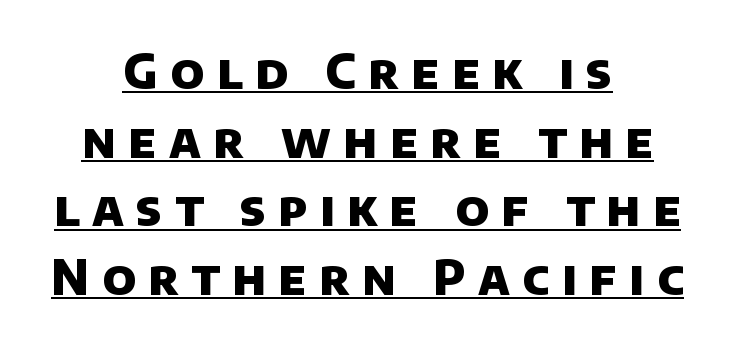
{"serif": "no", "bold": "yes", "weight": "heavy", "width": "normal", "stroke_contrast": "low", "x_height": "large", "monospaced": "no", "underline": "yes", "align": "center", "line_spacing": "normal", "line_spacing_ratio": 1.43, "letter_spacing": "wide", "letter_spacing_em": 0.26, "glyph_px": 48}
